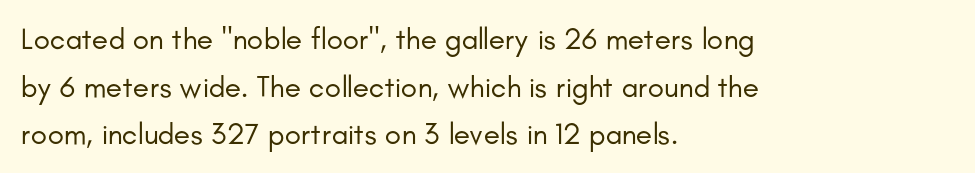
What stands out about the letter spacing? Nothing — it is the standard amount. These lines are set flush left with a ragged right edge. The gap between lines stays unmarked. The typeface has the unassuming heft of standard copy or less.
